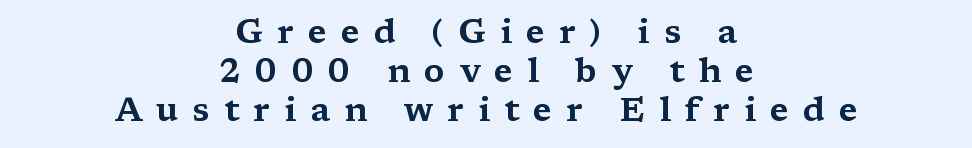
Q: Is the text italic (slanted)? A: No, it is upright.
Q: Is the typeface a serif or a sans-serif typeface? A: Serif.
Q: Is the text underlined? A: No.
Q: How is the paragraph aligned? A: Centered.
Q: Is the spacing between letters normal or unusually wide? A: Unusually wide.
Q: Width (condensed, normal, or wide)? A: Wide.
Q: Stroke contrast? A: Medium.
Q: x-height? A: Medium.
Q: Monospaced? A: No.
